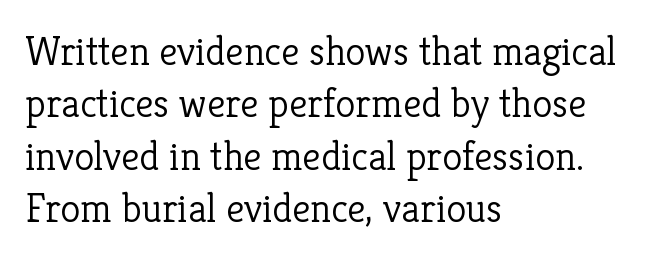
{"serif": "yes", "italic": "no", "bold": "no", "weight": "light", "width": "normal", "stroke_contrast": "low", "x_height": "medium", "monospaced": "no", "underline": "no", "align": "left", "line_spacing": "normal", "line_spacing_ratio": 1.28, "letter_spacing": "normal", "letter_spacing_em": 0.0, "glyph_px": 41}
